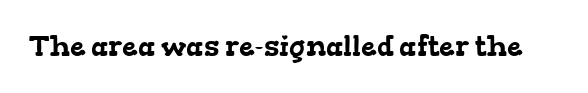
A typesetter would call this proportional, since set widths differ per character. Clear beneath every line of the passage. These lines keep a tight, regular rhythm from letter to letter. Regarding serifs, this sample has them.
